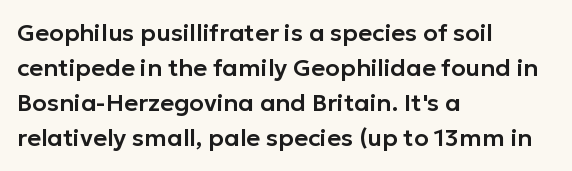
Q: Is the text italic (slanted)? A: No, it is upright.
Q: Is the text underlined? A: No.
Q: How is the paragraph aligned? A: Left-aligned.
Q: Is the spacing between letters normal or unusually wide? A: Normal.
Q: Is the spacing between lines tight, normal or loose? A: Normal.
